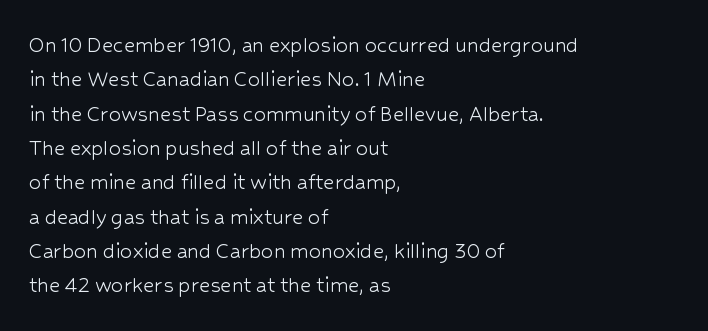
{"italic": "no", "bold": "no", "underline": "no", "align": "left", "line_spacing": "normal", "line_spacing_ratio": 1.43, "letter_spacing": "normal", "letter_spacing_em": 0.0, "glyph_px": 24}
